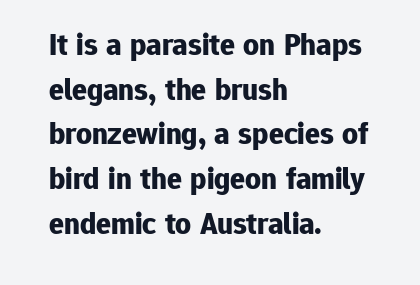
The image shows 31 px bold sans-serif type, upright; set left-aligned, normal line spacing (1.44x), normal letter spacing, not underlined; low stroke contrast and a medium x-height.
